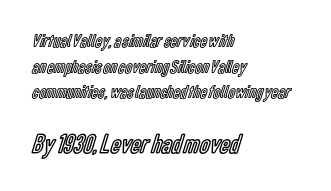
{"width": "condensed", "x_height": "medium", "monospaced": "no", "underline": "no", "align": "left", "line_spacing": "normal", "line_spacing_ratio": 1.35, "letter_spacing": "normal", "letter_spacing_em": 0.0, "larger_block": "second", "size_ratio": 1.47, "glyph_px": 28}
